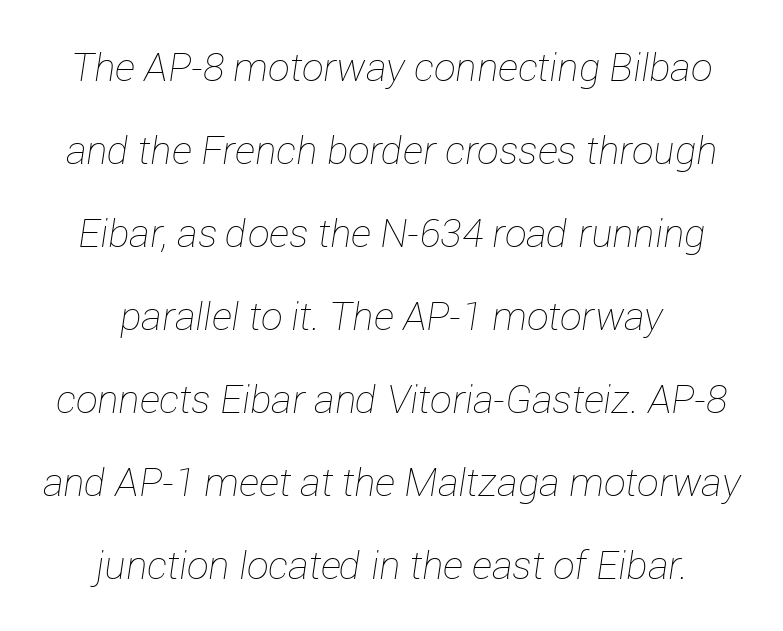
Q: Is the text bold? A: No.
Q: Is the text italic (slanted)? A: Yes, it leans right by about 12 degrees.
Q: Is the text underlined? A: No.
Q: How is the paragraph aligned? A: Centered.
Q: Is the spacing between letters normal or unusually wide? A: Normal.
Q: Is the spacing between lines tight, normal or loose? A: Loose.
Q: Width (condensed, normal, or wide)? A: Normal.
Q: Stroke contrast? A: Low.
Q: x-height? A: Medium.
Q: Monospaced? A: No.
